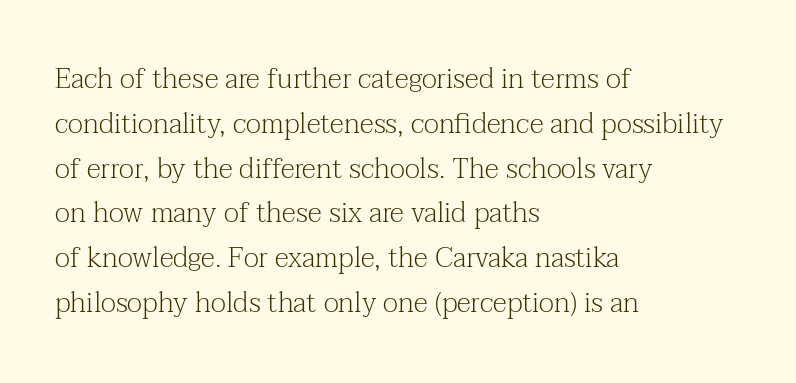
{"serif": "yes", "italic": "no", "bold": "no", "weight": "light", "width": "normal", "stroke_contrast": "medium", "x_height": "medium", "monospaced": "no", "underline": "no", "align": "left", "line_spacing": "normal", "line_spacing_ratio": 1.6, "letter_spacing": "normal", "letter_spacing_em": 0.0, "glyph_px": 28}
